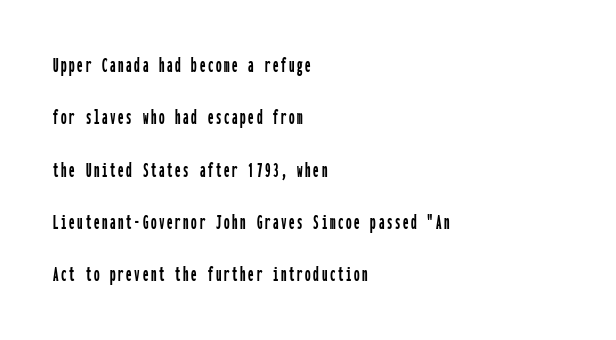
The image shows 22 px text type, upright; set left-aligned, loose line spacing (2.38x), not underlined.
